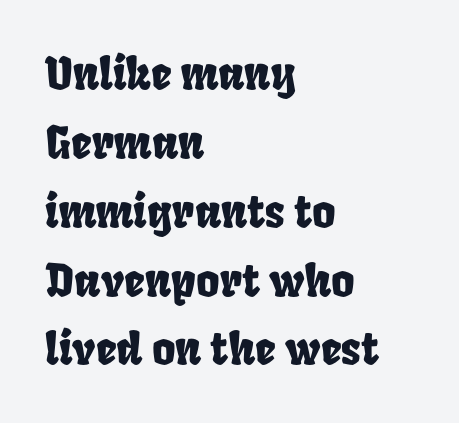
{"width": "condensed", "stroke_contrast": "low", "x_height": "large", "monospaced": "no", "underline": "no", "align": "left", "line_spacing": "normal", "line_spacing_ratio": 1.53, "letter_spacing": "normal", "letter_spacing_em": 0.0, "glyph_px": 45}
